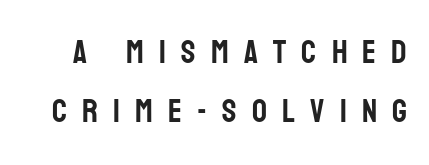
The image shows 33 px condensed sans-serif type, upright; set line spacing 1.8x, unusually wide letter spacing (+0.46 em), not underlined; low stroke contrast and a large x-height.
